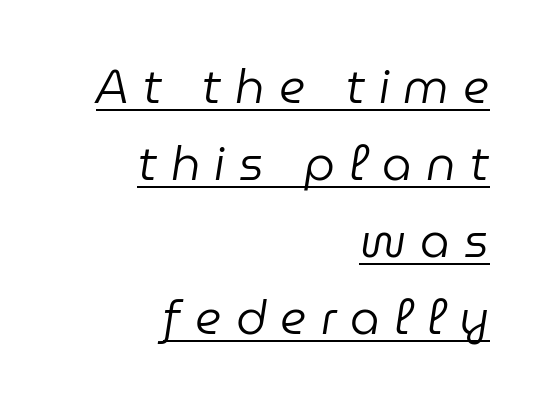
Q: Is the text bold? A: No.
Q: Is the text italic (slanted)? A: Yes, it leans right by about 9 degrees.
Q: Is the text underlined? A: Yes.
Q: How is the paragraph aligned? A: Right-aligned.
Q: Is the spacing between letters normal or unusually wide? A: Unusually wide.
Q: Is the spacing between lines tight, normal or loose? A: Normal.
Q: Width (condensed, normal, or wide)? A: Normal.
Q: Stroke contrast? A: Low.
Q: x-height? A: Medium.
Q: Monospaced? A: No.
